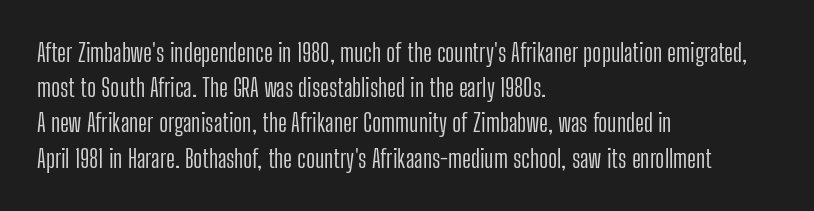
{"italic": "no", "bold": "no", "underline": "no", "align": "left", "line_spacing": "normal", "line_spacing_ratio": 1.41, "letter_spacing": "normal", "letter_spacing_em": 0.0, "glyph_px": 25}
